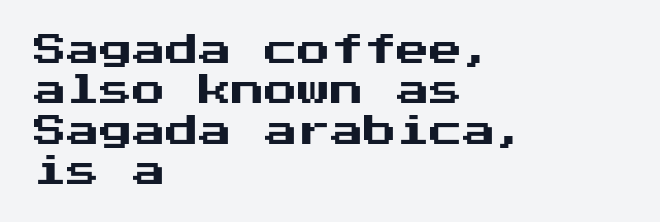
If you drew a ruler down the left edge, every line would touch it. Do the letters lean? They stand straight. You could call the tracking neutral — neither tight nor loose. Nobody drew a line under any word here.
